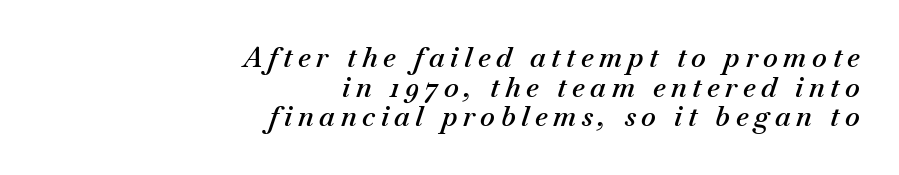
{"italic": "yes", "lean": "right", "slant_degrees": 18, "bold": "semi", "weight": "semibold", "width": "normal", "stroke_contrast": "medium", "x_height": "small", "monospaced": "no", "underline": "no", "align": "right", "line_spacing": "tight", "line_spacing_ratio": 1.06, "letter_spacing": "wide", "letter_spacing_em": 0.2, "glyph_px": 28}
